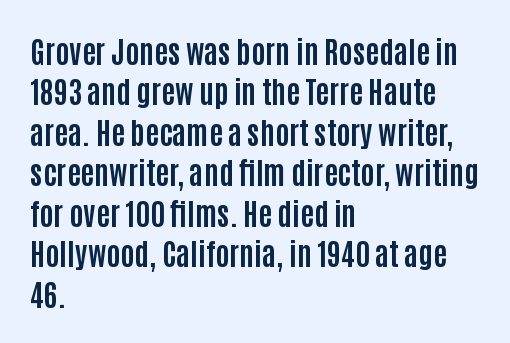
The image shows 30 px bold, condensed sans-serif type, upright; set left-aligned, normal line spacing (1.35x), normal letter spacing, not underlined; low stroke contrast and a large x-height.
